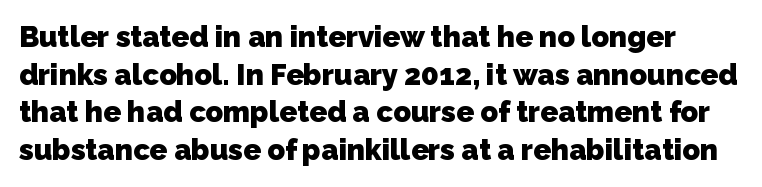
Letterform terminals end flat and unadorned throughout the passage. Plain, unruled lines of type. These lines sit exactly where default settings would place them. The tracking reads as untouched default to a designer's eye. The face used here has the dense, thick strokes of a bold. Note the varied advance widths — an 'i' is clearly narrower than an 'm'.
